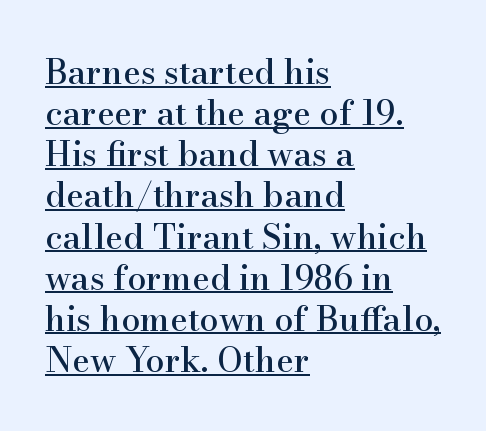
Q: Is the text italic (slanted)? A: No, it is upright.
Q: Is the typeface a serif or a sans-serif typeface? A: Serif.
Q: Is the text underlined? A: Yes.
Q: How is the paragraph aligned? A: Left-aligned.
Q: Is the spacing between letters normal or unusually wide? A: Normal.
Q: Width (condensed, normal, or wide)? A: Normal.
Q: Stroke contrast? A: High.
Q: x-height? A: Small.
Q: Monospaced? A: No.
